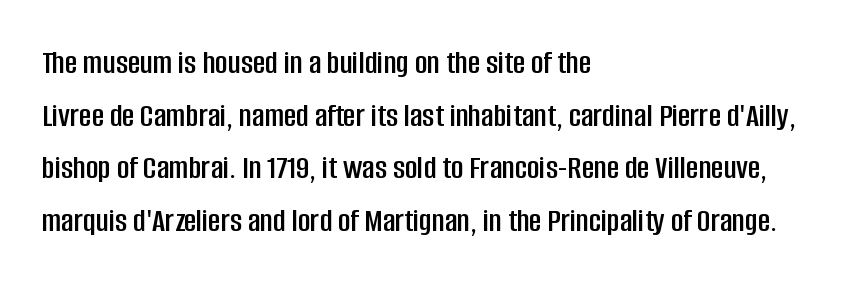
Q: Is the text italic (slanted)? A: No, it is upright.
Q: Is the typeface a serif or a sans-serif typeface? A: Sans-serif.
Q: Is the text underlined? A: No.
Q: How is the paragraph aligned? A: Left-aligned.
Q: Is the spacing between letters normal or unusually wide? A: Normal.
Q: Is the spacing between lines tight, normal or loose? A: Normal.
Q: Width (condensed, normal, or wide)? A: Condensed.
Q: Stroke contrast? A: Low.
Q: x-height? A: Large.
Q: Monospaced? A: No.
